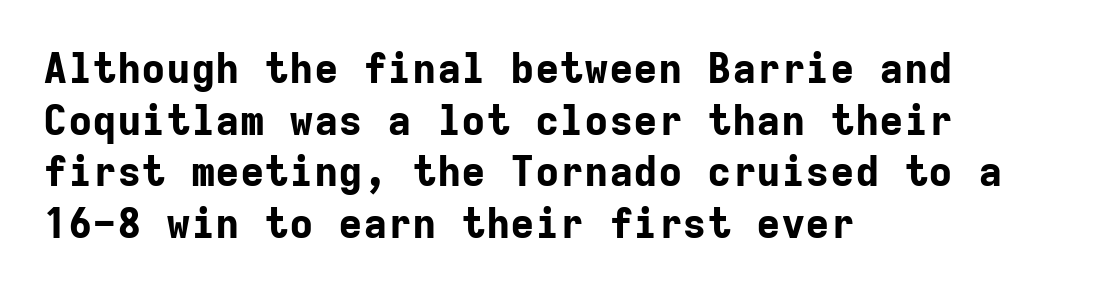
Q: Is the text bold? A: Yes.
Q: Is the text italic (slanted)? A: No, it is upright.
Q: Is the typeface a serif or a sans-serif typeface? A: Sans-serif.
Q: Is the text underlined? A: No.
Q: How is the paragraph aligned? A: Left-aligned.
Q: Is the spacing between letters normal or unusually wide? A: Normal.
Q: Is the spacing between lines tight, normal or loose? A: Normal.
Q: Width (condensed, normal, or wide)? A: Normal.
Q: Stroke contrast? A: Low.
Q: x-height? A: Medium.
Q: Monospaced? A: Yes.
